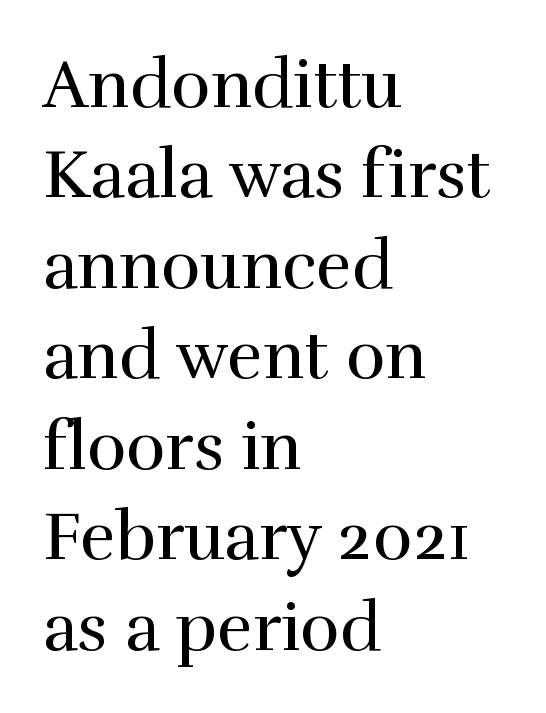
{"serif": "yes", "italic": "no", "bold": "no", "weight": "regular", "width": "normal", "x_height": "medium", "monospaced": "no", "underline": "no", "align": "left", "line_spacing": "normal", "line_spacing_ratio": 1.35, "letter_spacing": "normal", "letter_spacing_em": 0.0, "glyph_px": 67}
